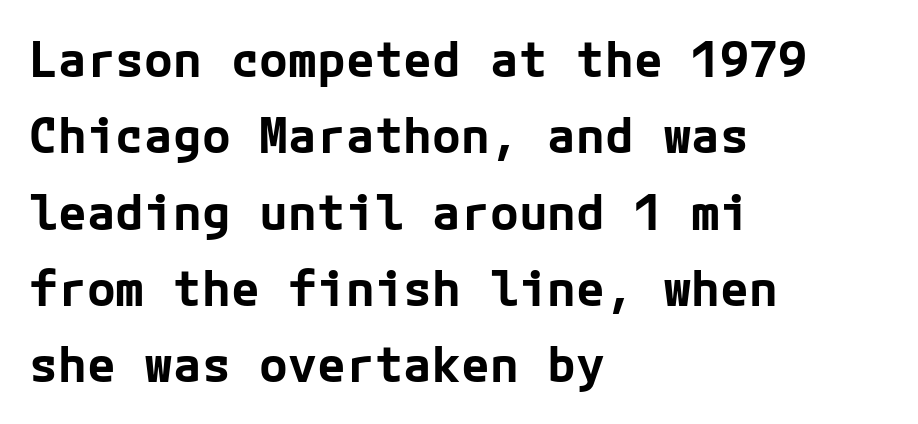
Q: Is the text bold? A: Yes.
Q: Is the text italic (slanted)? A: No, it is upright.
Q: Is the typeface a serif or a sans-serif typeface? A: Sans-serif.
Q: Is the text underlined? A: No.
Q: How is the paragraph aligned? A: Left-aligned.
Q: Is the spacing between letters normal or unusually wide? A: Normal.
Q: Is the spacing between lines tight, normal or loose? A: Normal.
Q: Width (condensed, normal, or wide)? A: Normal.
Q: Stroke contrast? A: Low.
Q: x-height? A: Medium.
